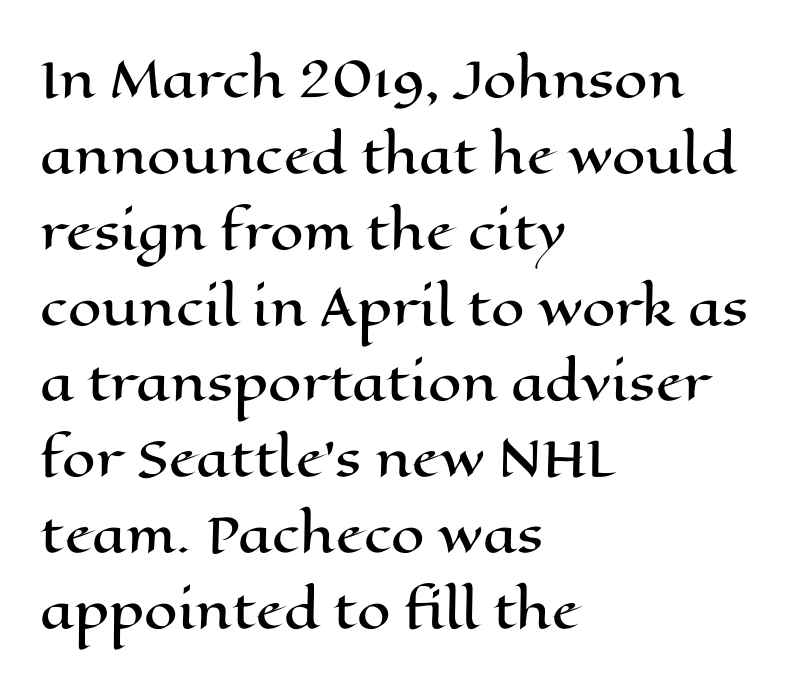
Q: Is the text italic (slanted)? A: No, it is upright.
Q: Is the text underlined? A: No.
Q: How is the paragraph aligned? A: Left-aligned.
Q: Is the spacing between letters normal or unusually wide? A: Normal.
Q: Is the spacing between lines tight, normal or loose? A: Normal.
Q: Width (condensed, normal, or wide)? A: Wide.
Q: Stroke contrast? A: High.
Q: x-height? A: Medium.
Q: Monospaced? A: No.
